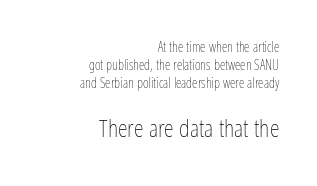
Q: Is the text bold? A: No.
Q: Is the text italic (slanted)? A: No, it is upright.
Q: Is the text underlined? A: No.
Q: How is the paragraph aligned? A: Right-aligned.
Q: Is the spacing between letters normal or unusually wide? A: Normal.
Q: Is the spacing between lines tight, normal or loose? A: Normal.
Q: Which block of text is set in a larger size, the first (top) or the second (bottom)? A: The second (bottom) one.
